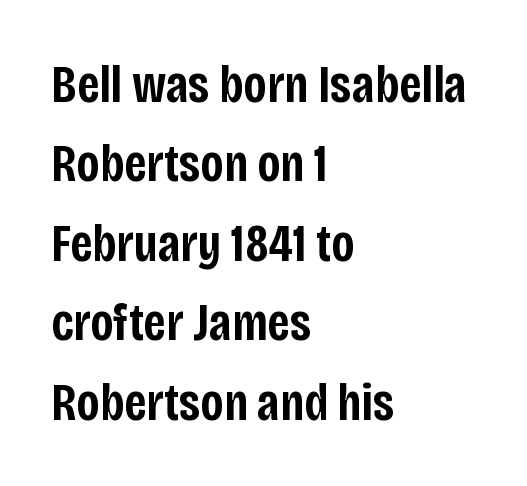
The image shows 54 px semibold, condensed sans-serif type, upright; set left-aligned, normal line spacing (1.47x), normal letter spacing, not underlined; low stroke contrast and a large x-height.
